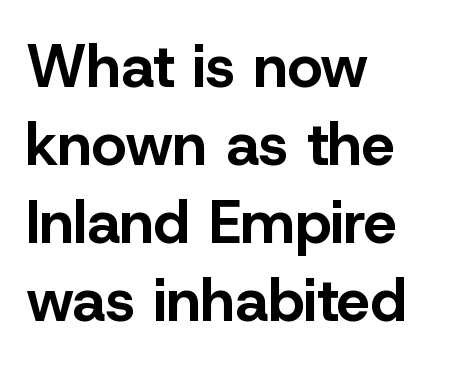
{"serif": "no", "italic": "no", "bold": "yes", "weight": "bold", "width": "normal", "stroke_contrast": "low", "x_height": "medium", "monospaced": "no", "underline": "no", "align": "left", "line_spacing": "normal", "line_spacing_ratio": 1.3, "letter_spacing": "normal", "letter_spacing_em": 0.0, "glyph_px": 60}
